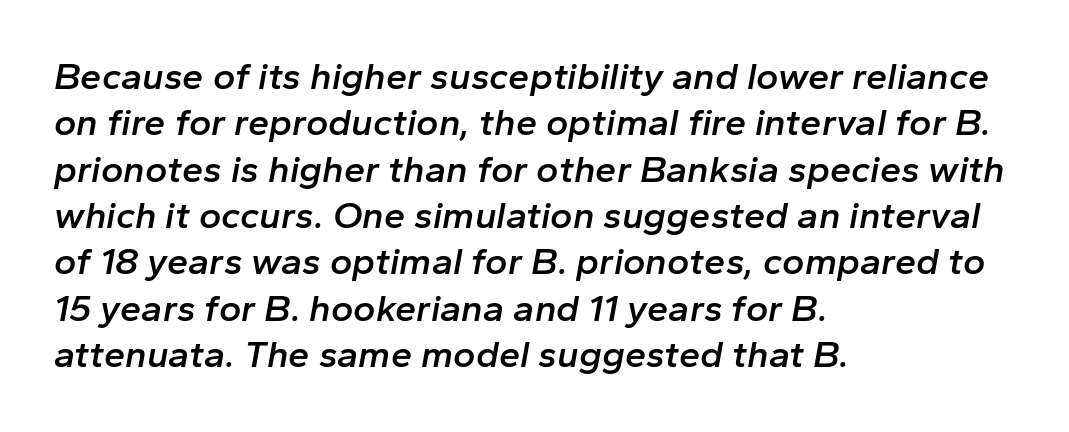
The image shows 38 px semibold type, italic (leaning right); set left-aligned, line spacing 1.22x, normal letter spacing, not underlined; low stroke contrast and a medium x-height.
